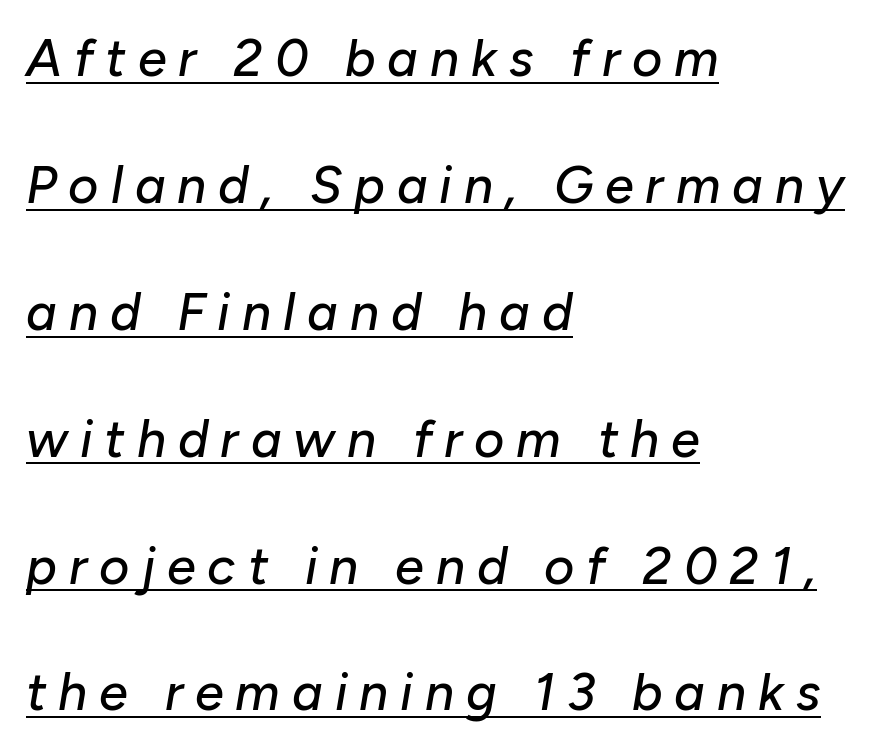
Q: Is the text italic (slanted)? A: Yes, it leans right by about 10 degrees.
Q: Is the text underlined? A: Yes.
Q: How is the paragraph aligned? A: Left-aligned.
Q: Is the spacing between letters normal or unusually wide? A: Unusually wide.
Q: Is the spacing between lines tight, normal or loose? A: Loose.
Q: Width (condensed, normal, or wide)? A: Normal.
Q: Stroke contrast? A: Low.
Q: x-height? A: Medium.
Q: Monospaced? A: No.
